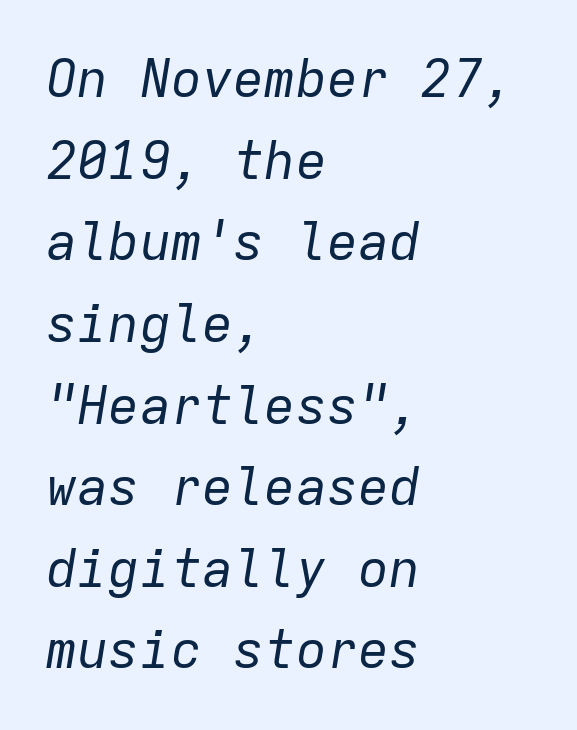
This block has exactly the height ordinary leading produces. Fixed-width glyphs throughout — classic coding-font behaviour. The letters look calm and open, with moderate or lighter stems. The gaps between neighbouring characters are ordinary and unremarkable. The compositor pushed each line to the left boundary.
